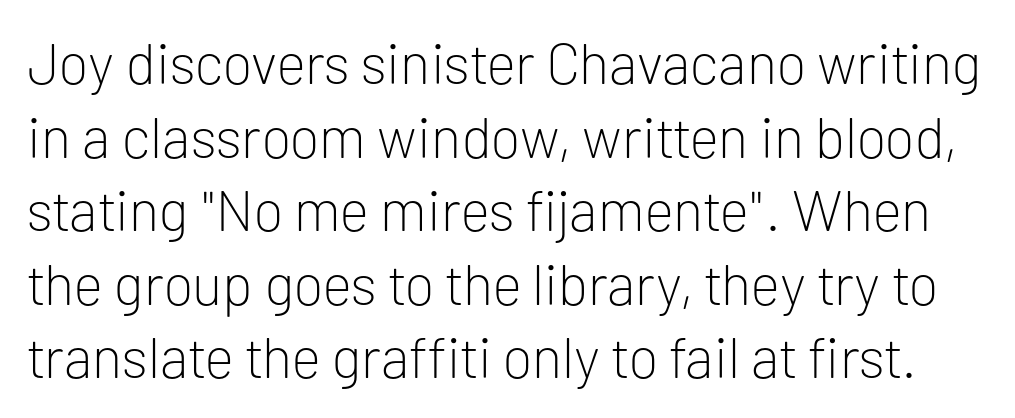
Descenders are the only things crossing below the line. The type family on display is of the sans-serif kind. Each letter keeps its own natural width here, so spacing adapts to shape. The typography opts for an upright posture over an oblique one. Here the glyphs are tracked normally, forming tight word shapes.
